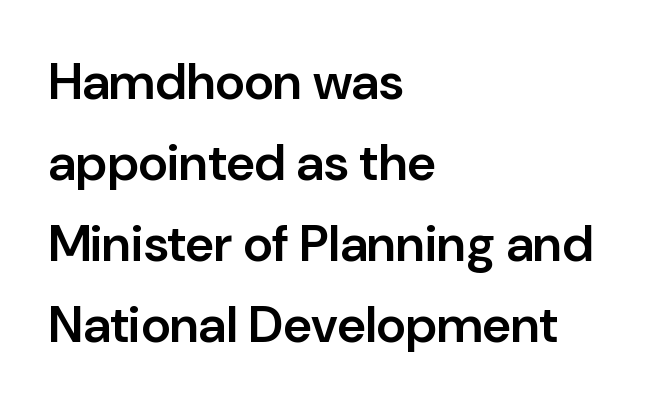
A typesetter would call this proportional, since set widths differ per character. Compared with typical body copy, the letter spacing here is the same. If you drew a line through each stem, it would be perfectly vertical. Underline: absent.
